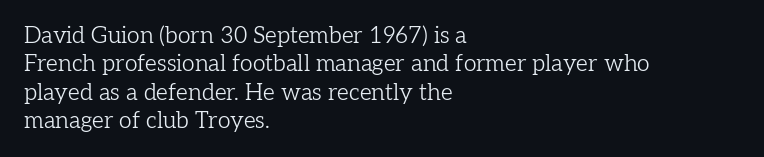
Q: Is the text bold? A: No.
Q: Is the text italic (slanted)? A: No, it is upright.
Q: Is the text underlined? A: No.
Q: How is the paragraph aligned? A: Left-aligned.
Q: Is the spacing between letters normal or unusually wide? A: Normal.
